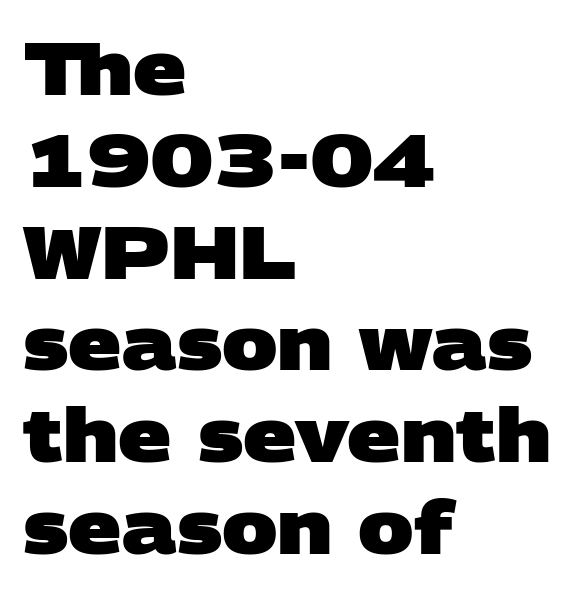
Q: Is the text bold? A: Yes.
Q: Is the typeface a serif or a sans-serif typeface? A: Sans-serif.
Q: Is the text underlined? A: No.
Q: How is the paragraph aligned? A: Left-aligned.
Q: Is the spacing between letters normal or unusually wide? A: Normal.
Q: Width (condensed, normal, or wide)? A: Wide.
Q: Stroke contrast? A: Low.
Q: x-height? A: Large.
Q: Monospaced? A: No.
